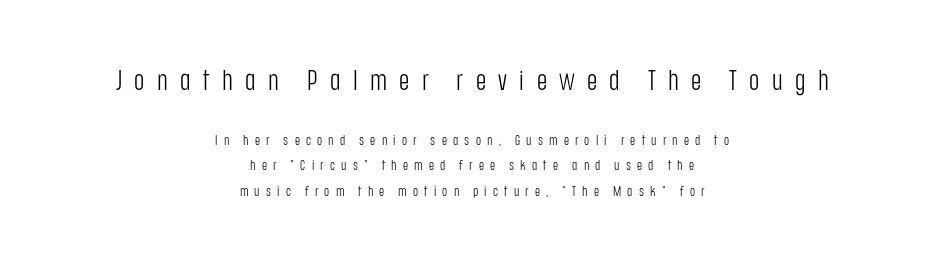
{"serif": "no", "italic": "no", "bold": "no", "weight": "light", "width": "condensed", "stroke_contrast": "low", "x_height": "large", "monospaced": "no", "underline": "no", "align": "center", "line_spacing_ratio": 1.81, "letter_spacing": "wide", "letter_spacing_em": 0.44, "larger_block": "first", "size_ratio": 2.0, "glyph_px": 28}
